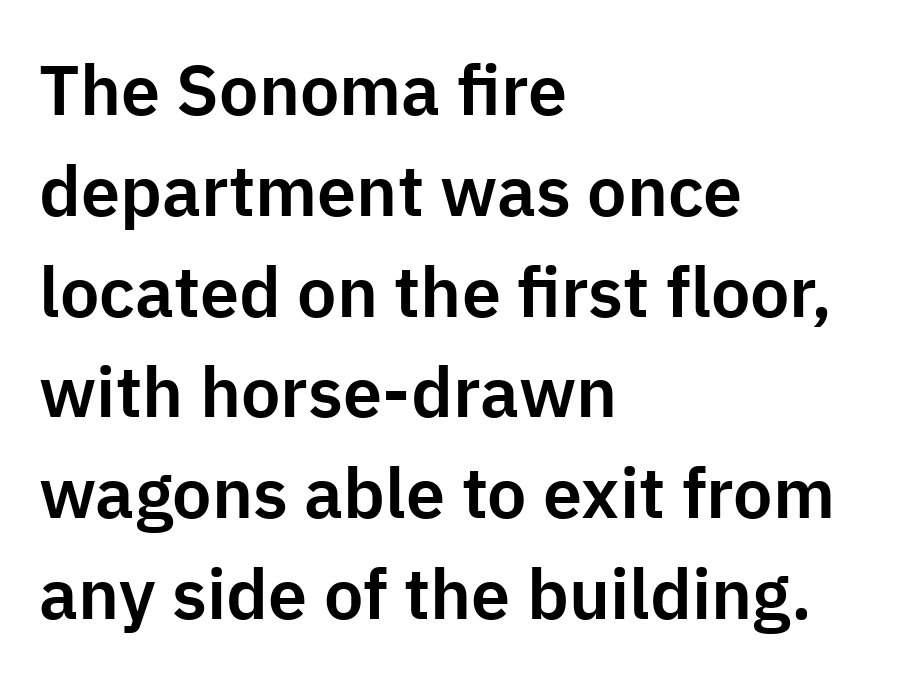
Glance below the letters and you will spot only blank space. Tracking here is standard; glyphs follow each other at the usual distance. Notice how descenders clear the ascenders below comfortably — that's standard leading. When letters stand straight like this, we call the style roman or upright. A typesetter would label this face a sans. This rendering uses left alignment, leaving the right contour irregular.
